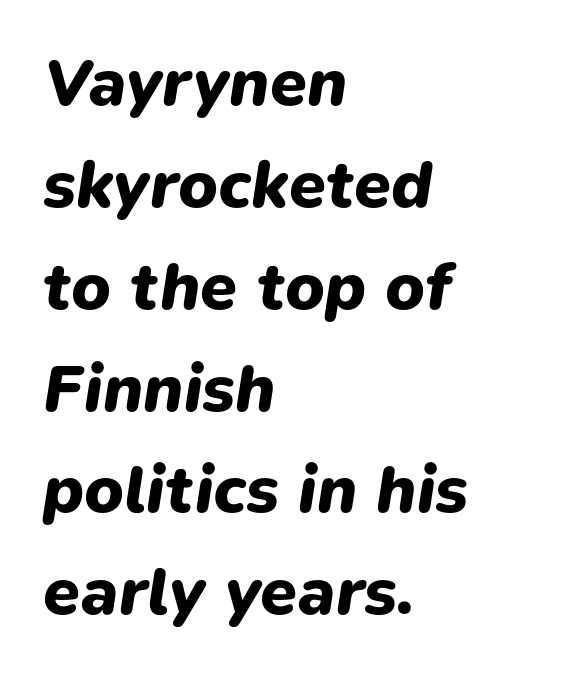
{"italic": "yes", "lean": "right", "slant_degrees": 9, "bold": "yes", "weight": "heavy", "width": "normal", "stroke_contrast": "low", "x_height": "medium", "monospaced": "no", "underline": "no", "align": "left", "line_spacing": "normal", "line_spacing_ratio": 1.52, "letter_spacing": "normal", "letter_spacing_em": 0.0, "glyph_px": 67}
